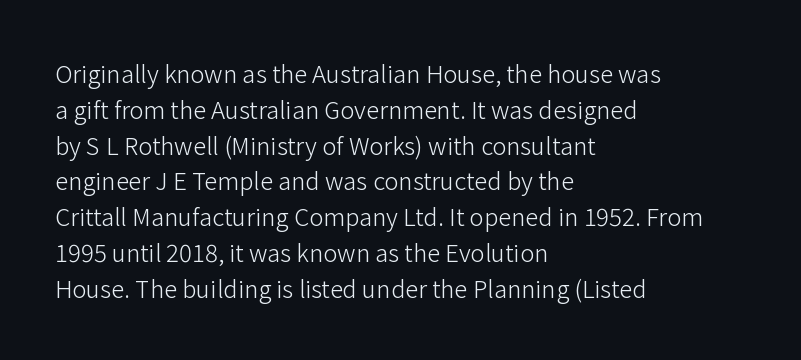
Q: Is the text bold? A: No.
Q: Is the text italic (slanted)? A: No, it is upright.
Q: Is the text underlined? A: No.
Q: How is the paragraph aligned? A: Left-aligned.
Q: Is the spacing between letters normal or unusually wide? A: Normal.
Q: Is the spacing between lines tight, normal or loose? A: Normal.
